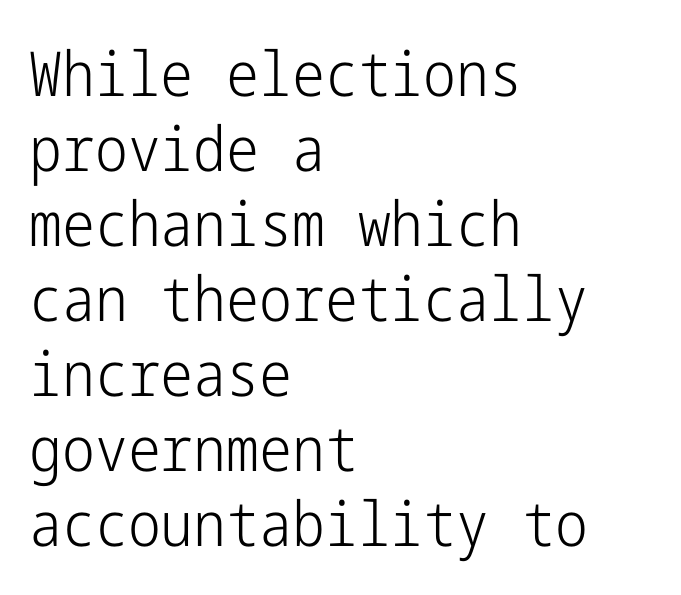
{"serif": "no", "italic": "no", "bold": "no", "weight": "light", "width": "condensed", "stroke_contrast": "low", "x_height": "medium", "underline": "no", "align": "left", "line_spacing_ratio": 1.21, "letter_spacing": "normal", "letter_spacing_em": 0.0, "glyph_px": 62}
